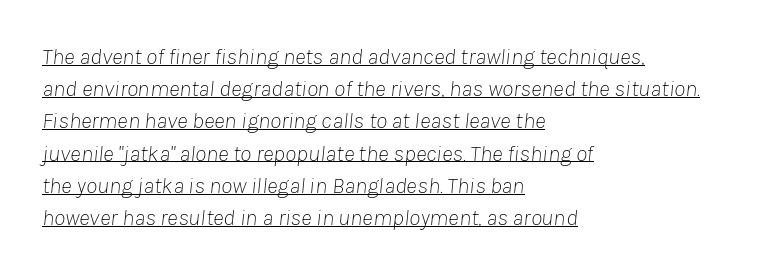
{"italic": "yes", "lean": "right", "slant_degrees": 8, "bold": "no", "underline": "yes", "align": "left", "line_spacing": "normal", "line_spacing_ratio": 1.4, "letter_spacing": "normal", "letter_spacing_em": 0.0, "glyph_px": 23}
